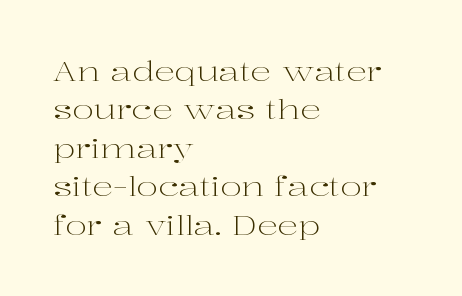
Q: Is the text bold? A: No.
Q: Is the text italic (slanted)? A: No, it is upright.
Q: Is the text underlined? A: No.
Q: How is the paragraph aligned? A: Left-aligned.
Q: Is the spacing between letters normal or unusually wide? A: Normal.
Q: Is the spacing between lines tight, normal or loose? A: Normal.
